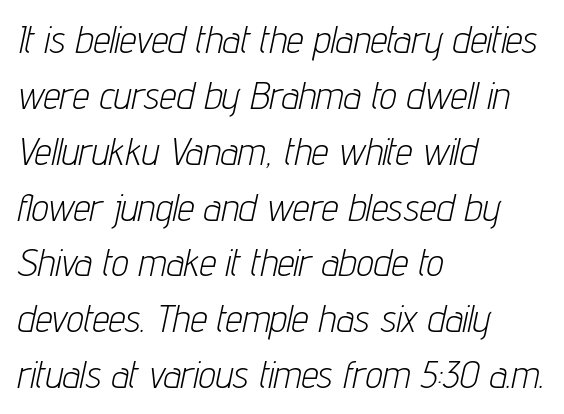
The image shows 38 px light, condensed type, italic (leaning right); set left-aligned, normal line spacing (1.47x), normal letter spacing, not underlined; low stroke contrast and a medium x-height.
